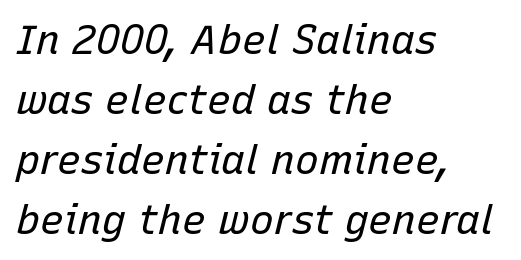
The image shows 40 px regular-weight type, italic (leaning right); set left-aligned, normal line spacing (1.5x), normal letter spacing, not underlined; low stroke contrast and a medium x-height.
